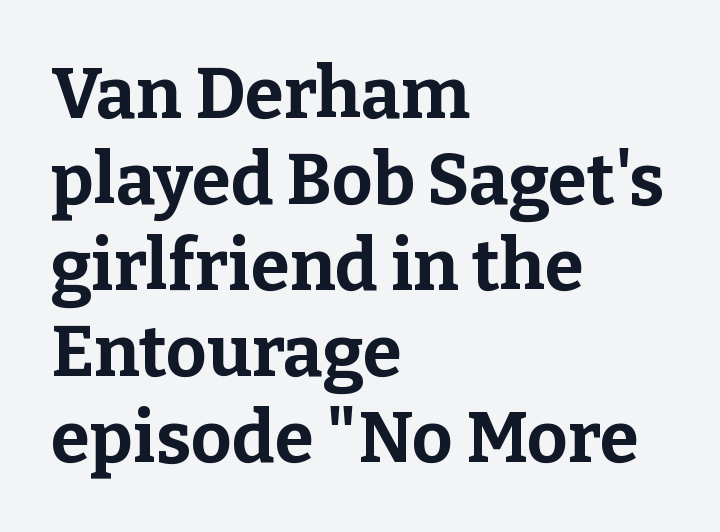
Q: Is the text bold? A: Yes.
Q: Is the text italic (slanted)? A: No, it is upright.
Q: Is the typeface a serif or a sans-serif typeface? A: Serif.
Q: Is the text underlined? A: No.
Q: How is the paragraph aligned? A: Left-aligned.
Q: Is the spacing between letters normal or unusually wide? A: Normal.
Q: Width (condensed, normal, or wide)? A: Normal.
Q: Stroke contrast? A: Low.
Q: x-height? A: Medium.
Q: Monospaced? A: No.
